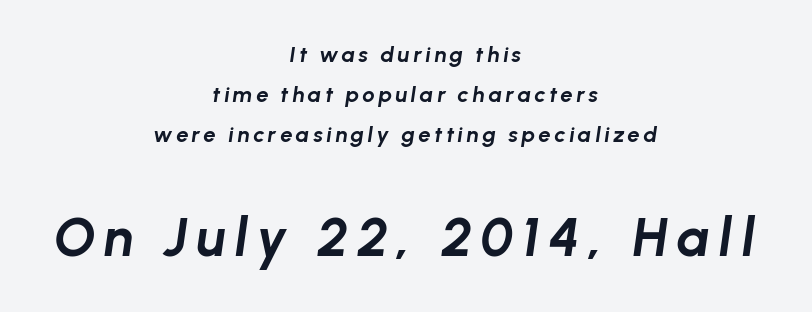
{"italic": "yes", "lean": "right", "slant_degrees": 8, "bold": "yes", "weight": "bold", "width": "normal", "stroke_contrast": "low", "x_height": "medium", "monospaced": "no", "underline": "no", "align": "center", "line_spacing_ratio": 1.82, "larger_block": "second", "size_ratio": 2.45, "glyph_px": 54}
